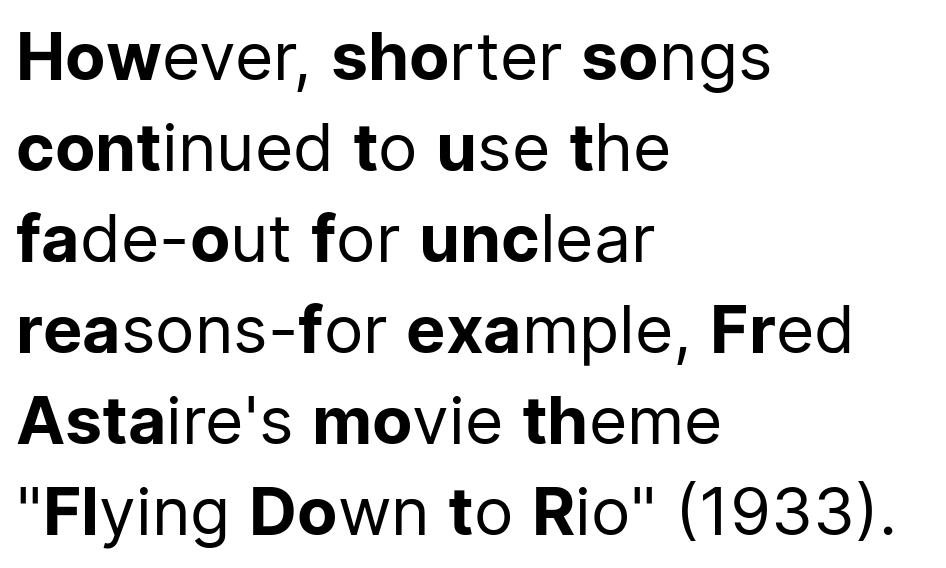
The image shows 66 px regular-weight sans-serif type, upright; set left-aligned, normal line spacing (1.38x), normal letter spacing, not underlined; low stroke contrast and a medium x-height.
